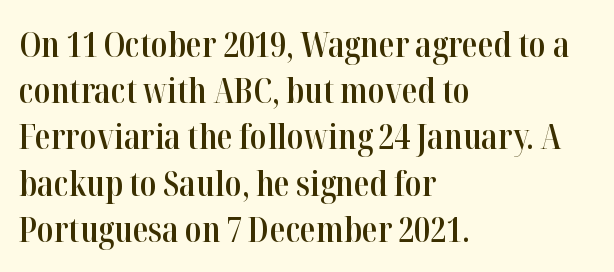
{"serif": "yes", "italic": "no", "bold": "semi", "weight": "semibold", "width": "condensed", "stroke_contrast": "high", "x_height": "medium", "monospaced": "no", "underline": "no", "align": "left", "line_spacing": "normal", "line_spacing_ratio": 1.32, "letter_spacing": "normal", "letter_spacing_em": 0.0, "glyph_px": 35}
